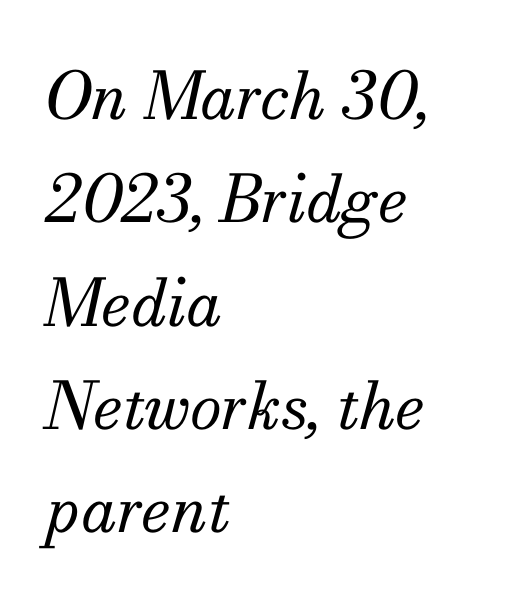
{"serif": "yes", "italic": "yes", "lean": "right", "slant_degrees": 13, "bold": "no", "weight": "regular", "width": "normal", "stroke_contrast": "medium", "x_height": "small", "monospaced": "no", "underline": "no", "align": "left", "line_spacing": "normal", "line_spacing_ratio": 1.59, "letter_spacing": "normal", "letter_spacing_em": 0.0, "glyph_px": 65}
